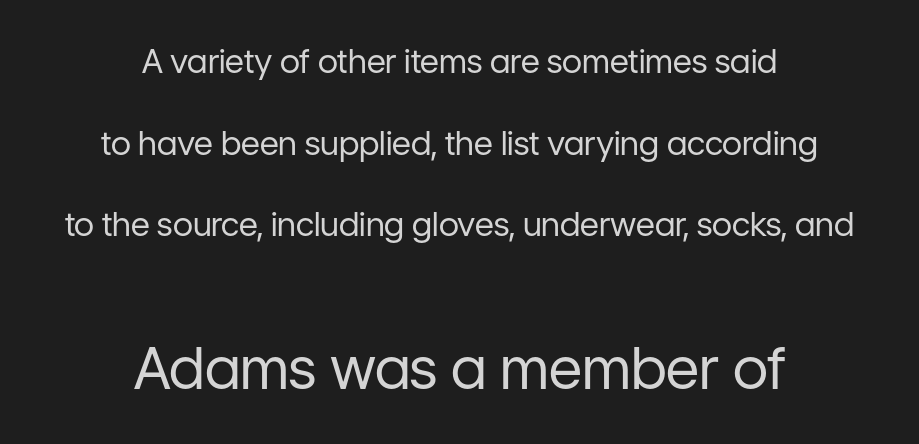
Q: Is the text bold? A: No.
Q: Is the text italic (slanted)? A: No, it is upright.
Q: Is the typeface a serif or a sans-serif typeface? A: Sans-serif.
Q: Is the text underlined? A: No.
Q: How is the paragraph aligned? A: Centered.
Q: Is the spacing between letters normal or unusually wide? A: Normal.
Q: Is the spacing between lines tight, normal or loose? A: Loose.
Q: Which block of text is set in a larger size, the first (top) or the second (bottom)? A: The second (bottom) one.
Q: Width (condensed, normal, or wide)? A: Normal.
Q: Stroke contrast? A: Low.
Q: x-height? A: Medium.
Q: Monospaced? A: No.
